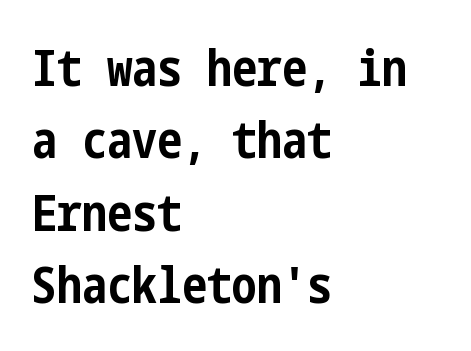
{"serif": "no", "italic": "no", "bold": "yes", "weight": "bold", "width": "condensed", "stroke_contrast": "low", "x_height": "medium", "underline": "no", "align": "left", "line_spacing": "normal", "line_spacing_ratio": 1.45, "letter_spacing": "normal", "letter_spacing_em": 0.0, "glyph_px": 50}
